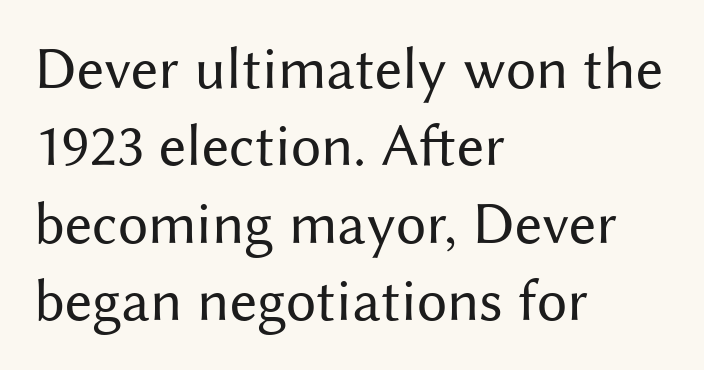
It's the straight-up-and-down kind of type. Varying glyph widths throughout — classic text-font behaviour. Regular leading. Between one letter and the next there's only the usual sliver of space. Weight: regular or lighter. Each letter's strokes conclude bluntly, with no projecting serifs.
